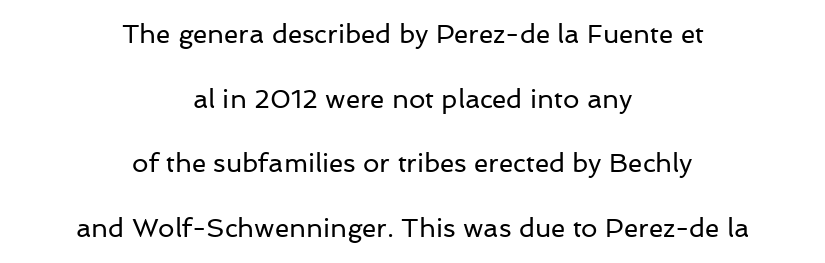
{"italic": "no", "bold": "no", "underline": "no", "align": "center", "line_spacing": "loose", "line_spacing_ratio": 2.49, "letter_spacing": "normal", "letter_spacing_em": 0.0, "glyph_px": 26}
